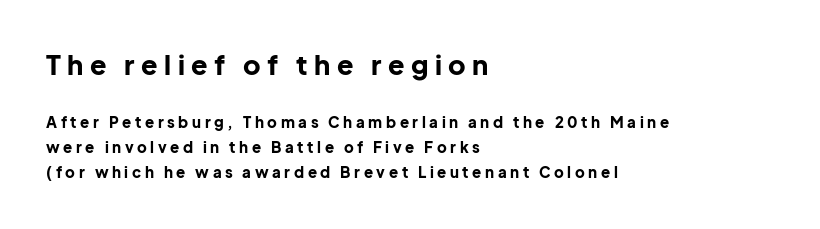
The image shows 27 px bold type, upright; set left-aligned, normal line spacing (1.66x), unusually wide letter spacing (+0.24 em), not underlined; the first (top) block is 1.8x larger.
